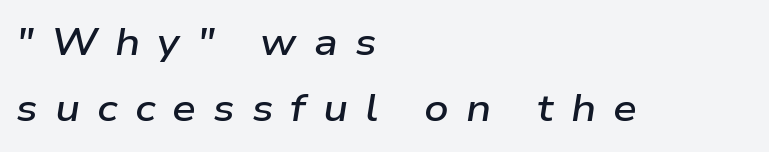
{"italic": "yes", "lean": "right", "slant_degrees": 9, "bold": "semi", "weight": "semibold", "width": "wide", "stroke_contrast": "low", "x_height": "medium", "monospaced": "no", "underline": "no", "align": "left", "line_spacing_ratio": 1.75, "letter_spacing": "wide", "letter_spacing_em": 0.45, "glyph_px": 38}
